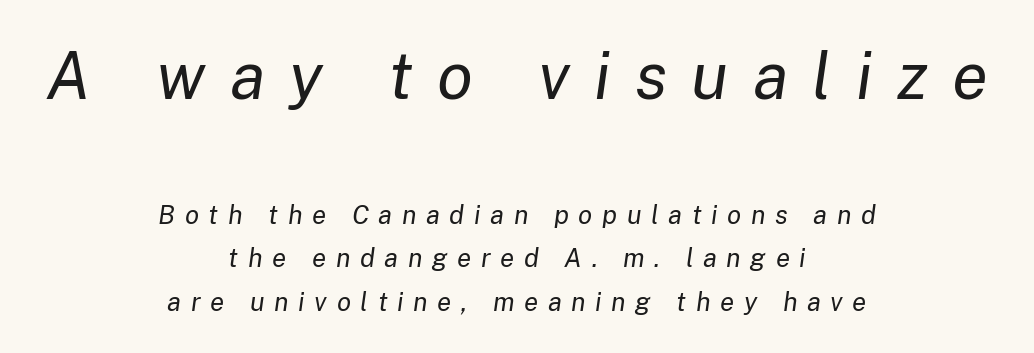
{"italic": "yes", "lean": "right", "slant_degrees": 8, "bold": "no", "weight": "regular", "width": "normal", "stroke_contrast": "low", "x_height": "medium", "monospaced": "no", "underline": "no", "align": "center", "line_spacing": "normal", "line_spacing_ratio": 1.67, "letter_spacing": "wide", "letter_spacing_em": 0.37, "larger_block": "first", "size_ratio": 2.54, "glyph_px": 66}
